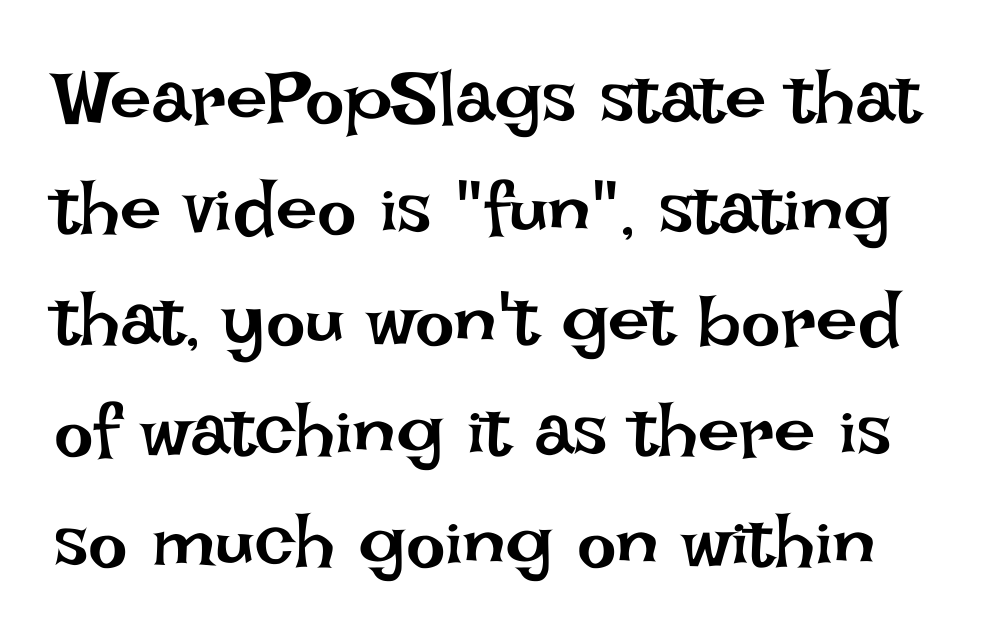
{"italic": "no", "bold": "no", "weight": "regular", "width": "normal", "stroke_contrast": "low", "x_height": "large", "monospaced": "no", "underline": "no", "line_spacing": "normal", "line_spacing_ratio": 1.5, "letter_spacing": "normal", "letter_spacing_em": 0.0, "glyph_px": 74}
